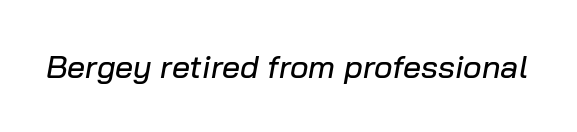
{"italic": "yes", "lean": "right", "slant_degrees": 10, "width": "normal", "stroke_contrast": "low", "x_height": "medium", "monospaced": "no", "underline": "no", "letter_spacing": "normal", "letter_spacing_em": 0.0, "glyph_px": 32}
